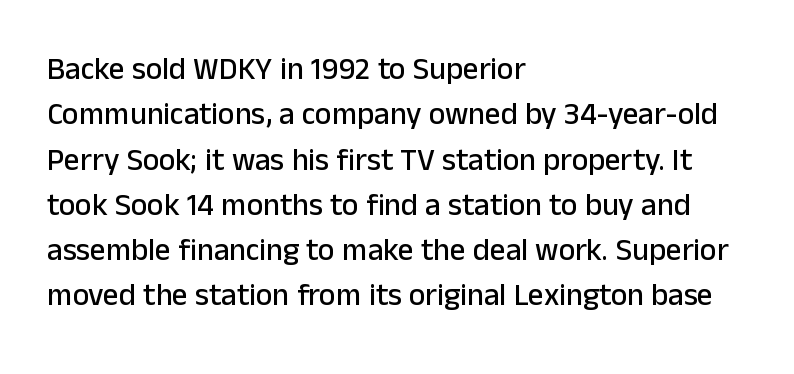
{"serif": "no", "italic": "no", "width": "normal", "stroke_contrast": "low", "x_height": "medium", "monospaced": "no", "underline": "no", "align": "left", "line_spacing": "normal", "line_spacing_ratio": 1.46, "letter_spacing": "normal", "letter_spacing_em": 0.0, "glyph_px": 31}
